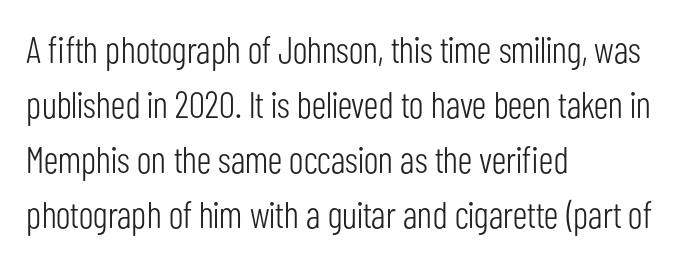
A typesetter would call this leading conventional body-copy spacing. Looks like regular typesetting: each glyph gets only the width it needs. On a weight scale, this lands at 450 or below. Every row of glyphs begins at an identical x-position on the left. Between one letter and the next there's only the usual sliver of space. A roman cut, with each character standing at attention.
